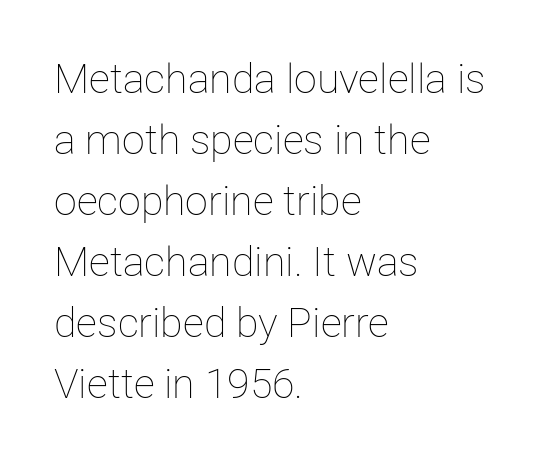
The image shows 41 px thin type, upright; set left-aligned, normal line spacing (1.49x), normal letter spacing, not underlined; low stroke contrast and a medium x-height.
